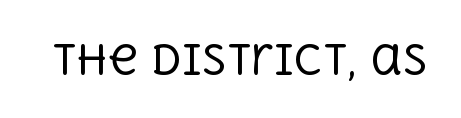
The image shows 41 px regular-weight serif type, upright; set normal letter spacing, not underlined; a large x-height.
